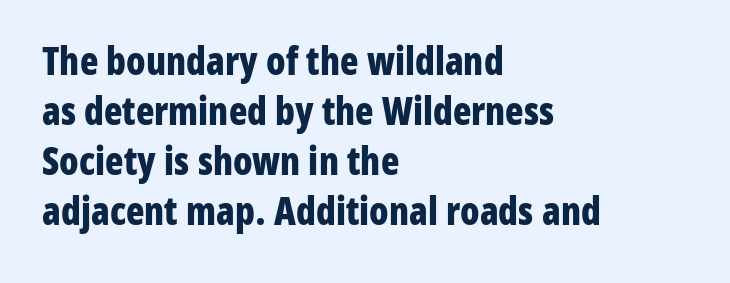
{"serif": "no", "italic": "no", "bold": "yes", "weight": "bold", "width": "condensed", "stroke_contrast": "low", "x_height": "medium", "monospaced": "no", "underline": "no", "align": "left", "line_spacing": "normal", "line_spacing_ratio": 1.32, "letter_spacing": "normal", "letter_spacing_em": 0.0, "glyph_px": 38}
